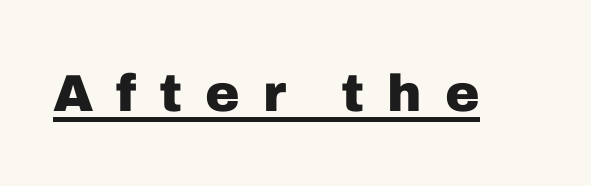
Q: Is the text bold? A: Yes.
Q: Is the text italic (slanted)? A: No, it is upright.
Q: Is the typeface a serif or a sans-serif typeface? A: Sans-serif.
Q: Is the text underlined? A: Yes.
Q: Is the spacing between letters normal or unusually wide? A: Unusually wide.
Q: Width (condensed, normal, or wide)? A: Normal.
Q: Stroke contrast? A: Low.
Q: x-height? A: Medium.
Q: Monospaced? A: No.
